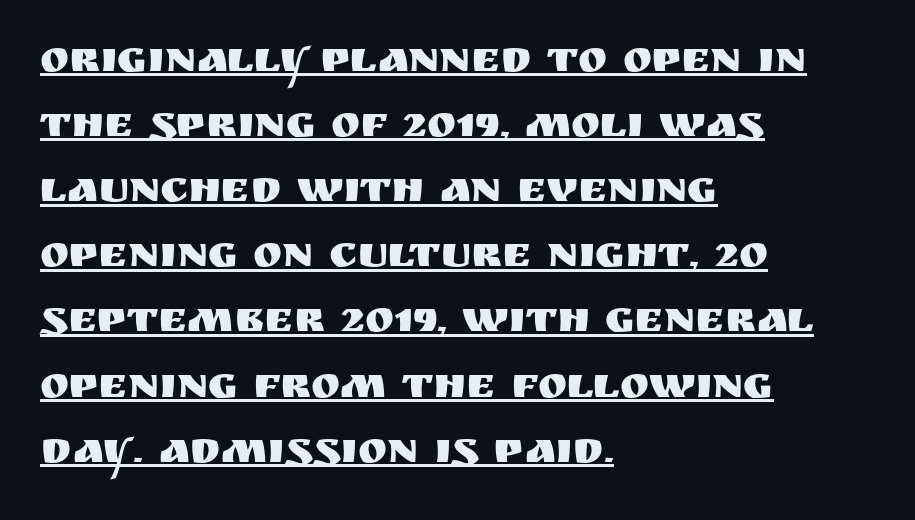
Q: Is the text italic (slanted)? A: No, it is upright.
Q: Is the typeface a serif or a sans-serif typeface? A: Sans-serif.
Q: Is the text underlined? A: Yes.
Q: How is the paragraph aligned? A: Left-aligned.
Q: Is the spacing between letters normal or unusually wide? A: Normal.
Q: Is the spacing between lines tight, normal or loose? A: Normal.
Q: Width (condensed, normal, or wide)? A: Normal.
Q: Stroke contrast? A: Medium.
Q: x-height? A: Large.
Q: Monospaced? A: No.
